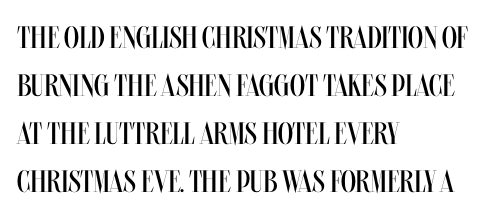
The image shows 31 px regular-weight, condensed type, upright; set left-aligned, normal line spacing (1.55x), normal letter spacing, not underlined; medium stroke contrast and a large x-height.
